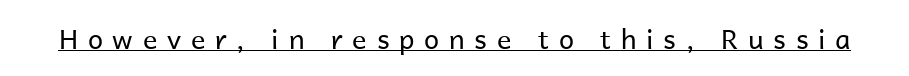
Q: Is the text bold? A: No.
Q: Is the text italic (slanted)? A: No, it is upright.
Q: Is the text underlined? A: Yes.
Q: Is the spacing between letters normal or unusually wide? A: Unusually wide.
